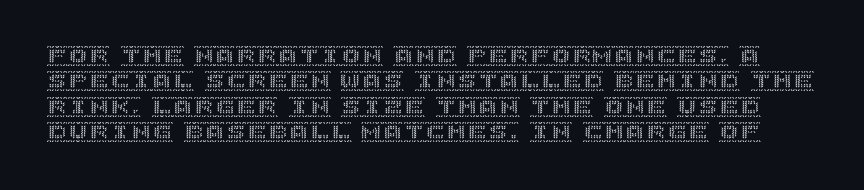
This rendering leaves character spacing at its baseline value. The area under the type is left untouched. The font's upright variant was chosen for this text.
